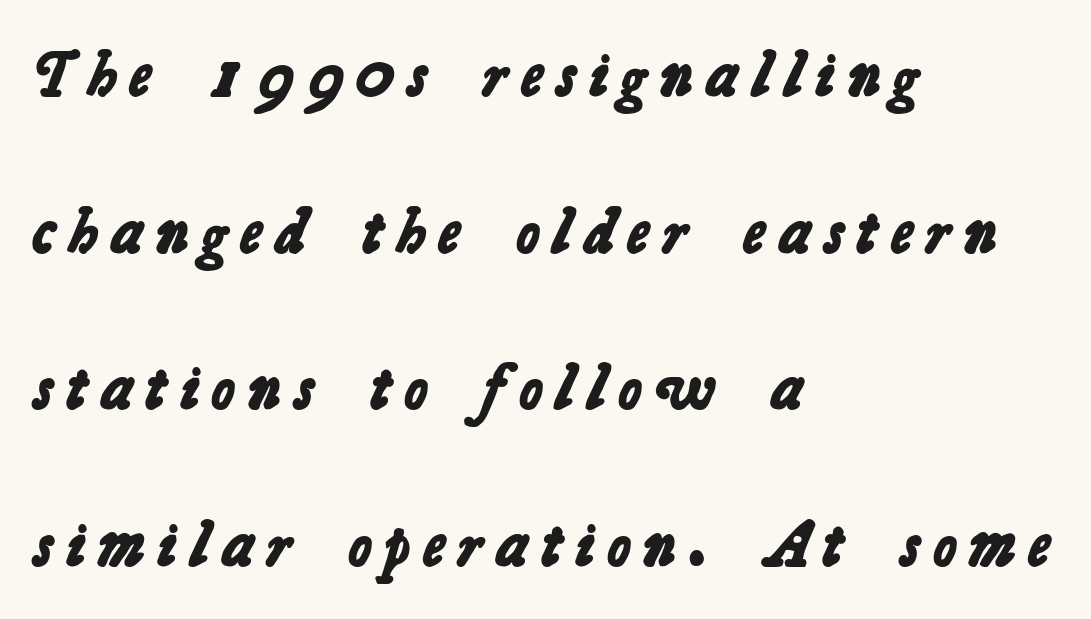
The image shows 65 px bold sans-serif type; set left-aligned, loose line spacing (2.41x), unusually wide letter spacing (+0.2 em), not underlined; low stroke contrast and a medium x-height.
